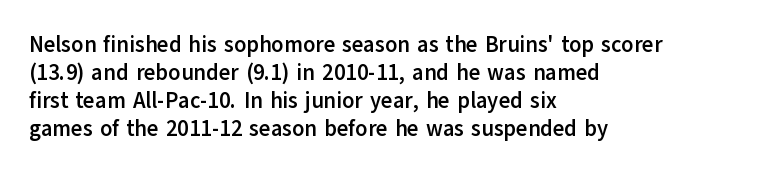
Q: Is the text bold? A: Yes.
Q: Is the text italic (slanted)? A: No, it is upright.
Q: Is the text underlined? A: No.
Q: How is the paragraph aligned? A: Left-aligned.
Q: Is the spacing between letters normal or unusually wide? A: Normal.
Q: Is the spacing between lines tight, normal or loose? A: Normal.
